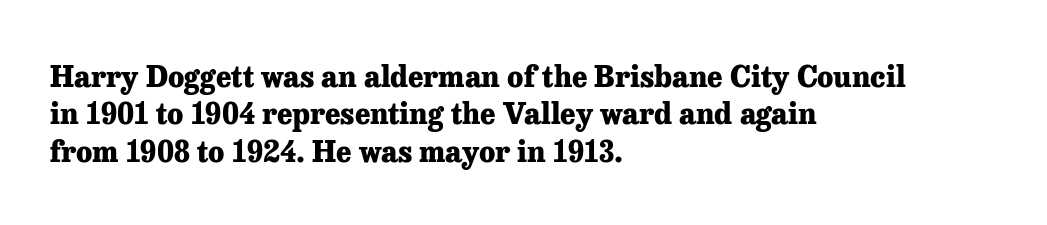
The image shows 29 px heavy serif type, upright; set left-aligned, normal line spacing (1.29x), normal letter spacing, not underlined; low stroke contrast and a medium x-height.
